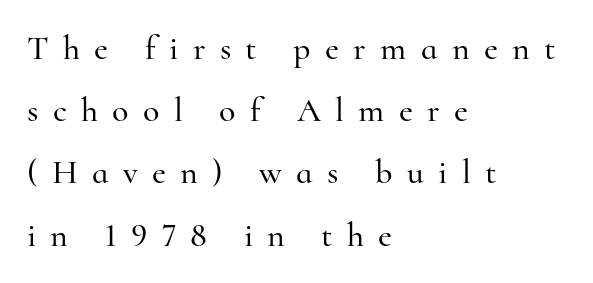
The image shows 34 px serif type, upright; set left-aligned, line spacing 1.83x, unusually wide letter spacing (+0.42 em), not underlined; high stroke contrast and a small x-height.
